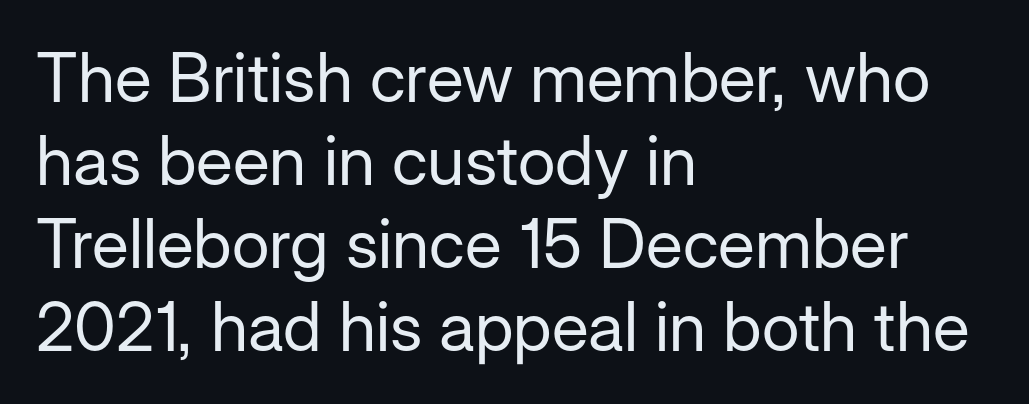
Looks like regular typesetting: each glyph gets only the width it needs. Between one letter and the next there's only the usual sliver of space. Summary of weight: not heavy and not bold. This sample is left-justified, so line endings fall wherever the words run out. This sample uses an upright cut, with every glyph sitting square on the baseline. Examine the stroke ends and you'll find no serifs.
